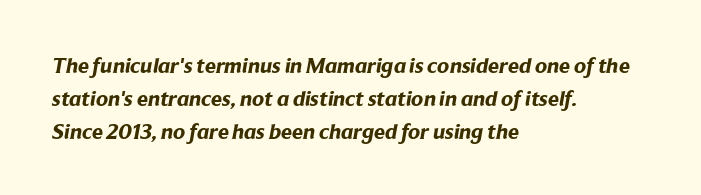
Q: Is the text bold? A: Yes.
Q: Is the text underlined? A: No.
Q: How is the paragraph aligned? A: Left-aligned.
Q: Is the spacing between letters normal or unusually wide? A: Normal.
Q: Is the spacing between lines tight, normal or loose? A: Normal.
